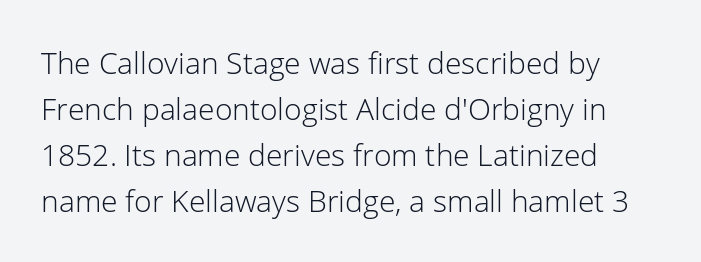
Q: Is the text bold? A: No.
Q: Is the text italic (slanted)? A: No, it is upright.
Q: Is the typeface a serif or a sans-serif typeface? A: Sans-serif.
Q: Is the text underlined? A: No.
Q: Is the spacing between letters normal or unusually wide? A: Normal.
Q: Is the spacing between lines tight, normal or loose? A: Normal.
Q: Width (condensed, normal, or wide)? A: Normal.
Q: Stroke contrast? A: Low.
Q: x-height? A: Medium.
Q: Monospaced? A: No.
